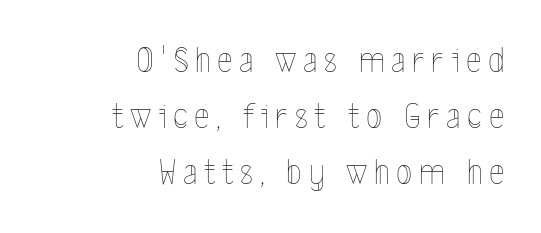
Q: Is the text bold? A: No.
Q: Is the text italic (slanted)? A: No, it is upright.
Q: Is the text underlined? A: No.
Q: How is the paragraph aligned? A: Right-aligned.
Q: Is the spacing between lines tight, normal or loose? A: Normal.
Q: Width (condensed, normal, or wide)? A: Condensed.
Q: x-height? A: Medium.
Q: Monospaced? A: No.
